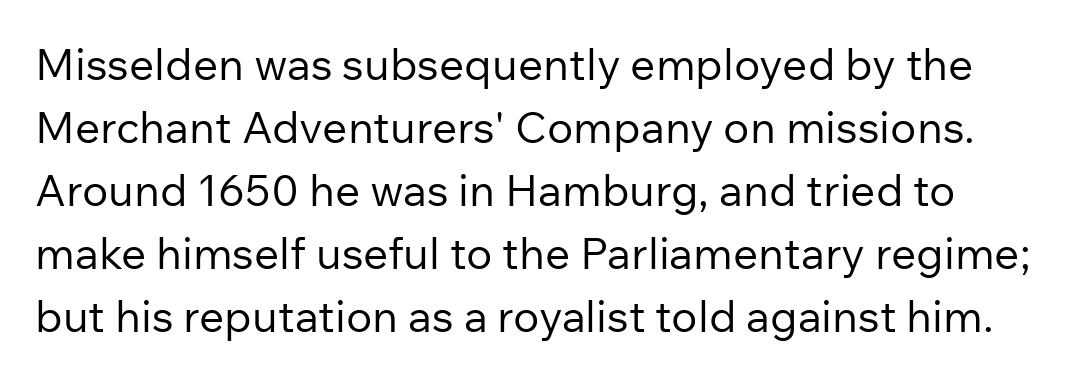
The image shows 44 px regular-weight sans-serif type, upright; set normal line spacing (1.43x), normal letter spacing, not underlined; low stroke contrast and a medium x-height.
